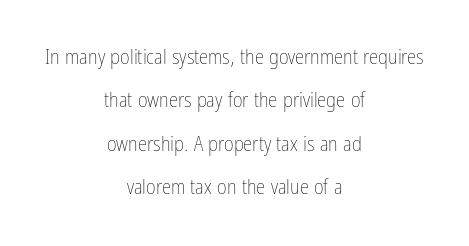
Rows of type keep a wide berth in the vertical direction. Honestly, the letter spacing is just normal — you wouldn't notice it. Caption: multi-line text, centered on the measure. A bare baseline throughout the passage. Quick note: not italic, upright. Summary of weight: not heavy and not bold.
